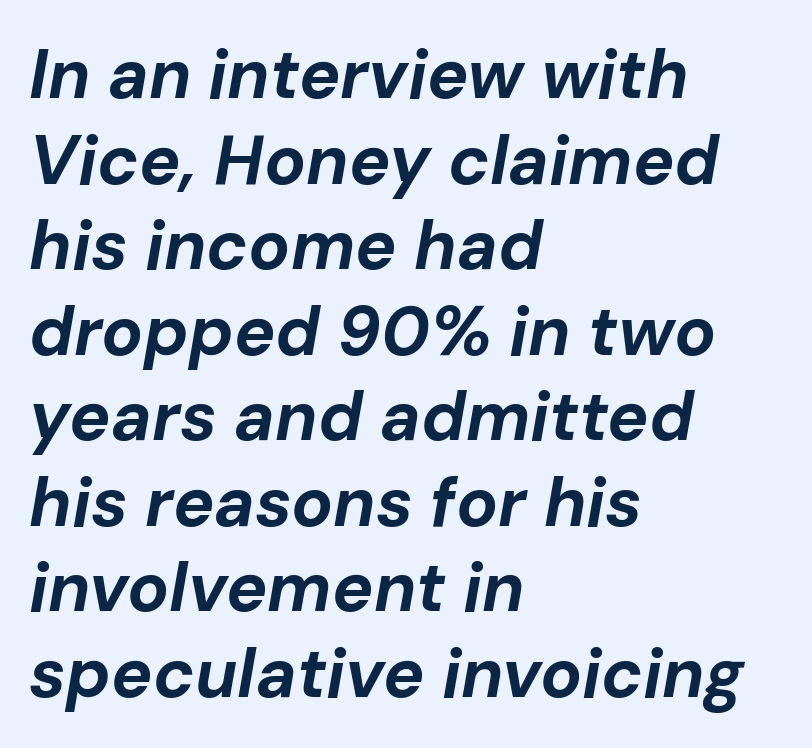
The image shows 69 px bold type, italic (leaning right); set left-aligned, line spacing 1.24x, normal letter spacing, not underlined; low stroke contrast and a medium x-height.
